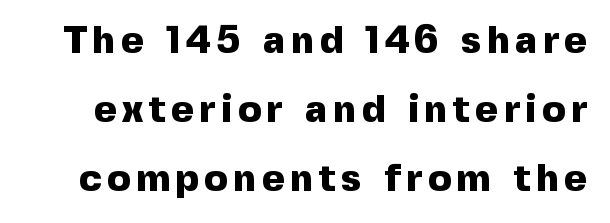
The image shows 39 px heavy sans-serif type, upright; set line spacing 1.77x, not underlined; a medium x-height.
